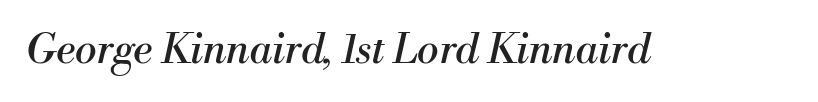
This is oblique type, the kind used for emphasis or titles. Standard letterfit; no display-style spreading of the glyphs. Serif or sans? Serif — the stroke terminals have little feet. Check the space under the baseline: it is left empty.
